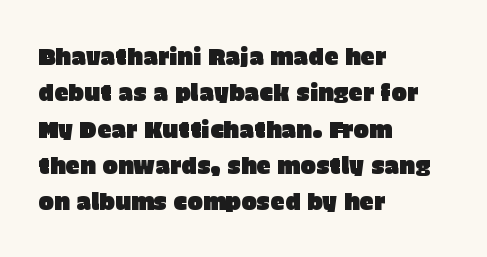
Style check: upright. Honestly, the letter spacing is just normal — you wouldn't notice it. Short and long lines alike share a common starting point at left. Any mark beneath the type? The region is blank. Interline gaps are of average width in this sample.
